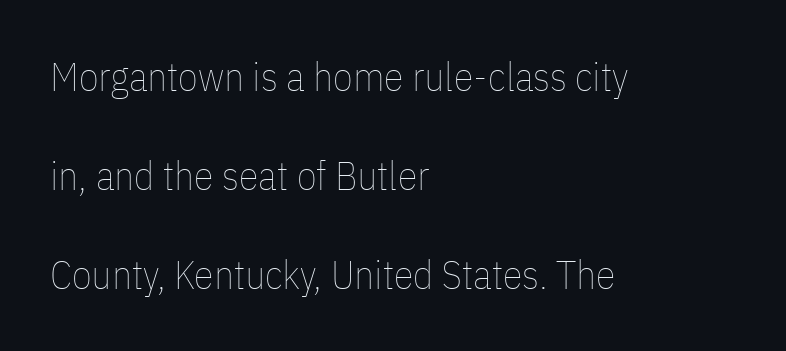
Designer's note — italics off, roman on. Underlining? Definitely not there. The letters sit at their default tracking, neither squeezed nor spread. Caption: multi-line text, flush left, ragged right. Is there much room between lines? Yes — plenty of vertical air separates them.
